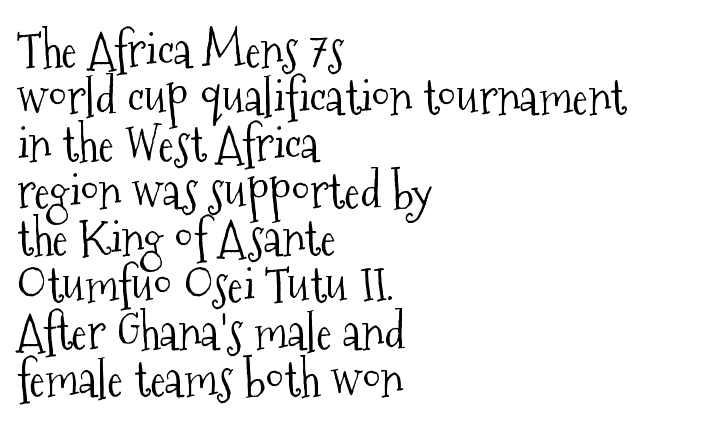
Varying glyph widths throughout — classic text-font behaviour. Anything drawn beneath the words? Only blank space. Weight: not bold — regular or lighter. Do the letters lean? They stand straight.
